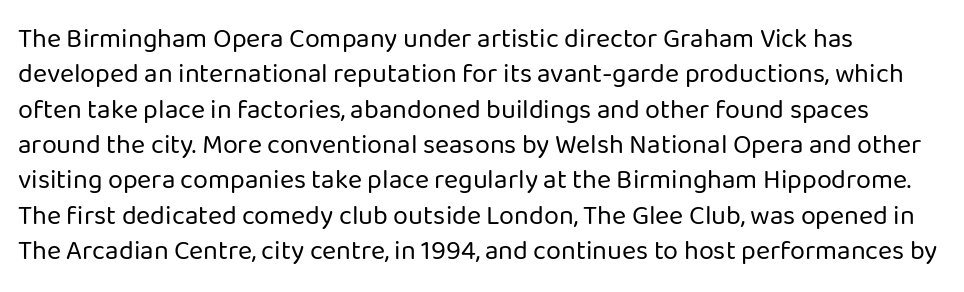
The typesetting does not lean heavy: it is not bold. The foot of each line stays bare and open. One glance says typical: line gaps are just what's usual. Vertical strokes here are truly vertical. Observe the ordinary spacing: letters are neighbours, not strangers.
